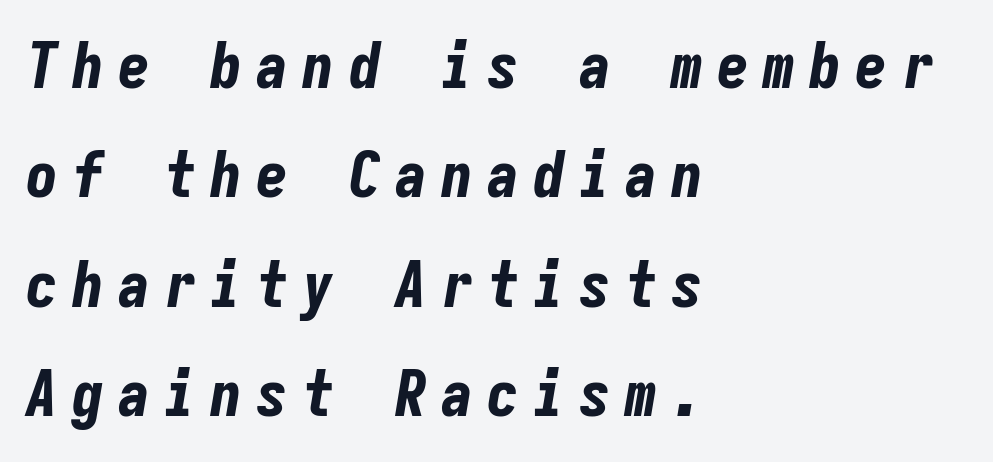
Q: Is the text bold? A: Yes.
Q: Is the text italic (slanted)? A: Yes, it leans right by about 9 degrees.
Q: Is the text underlined? A: No.
Q: How is the paragraph aligned? A: Left-aligned.
Q: Is the spacing between letters normal or unusually wide? A: Unusually wide.
Q: Width (condensed, normal, or wide)? A: Condensed.
Q: Stroke contrast? A: Low.
Q: x-height? A: Medium.
Q: Monospaced? A: Yes.
